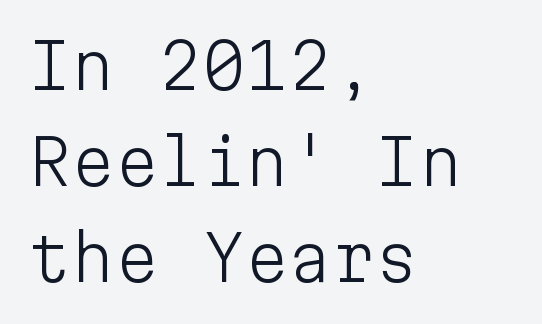
The image shows 62 px light sans-serif type, upright, monospaced; set left-aligned, normal line spacing (1.55x), normal letter spacing, not underlined; low stroke contrast and a medium x-height.
